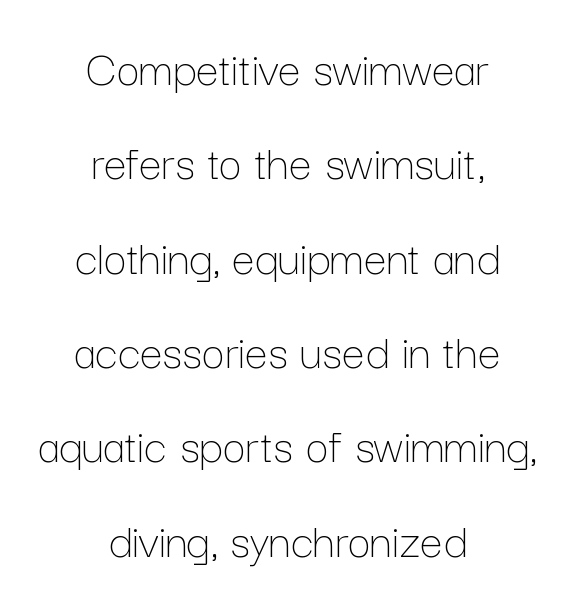
Q: Is the text bold? A: No.
Q: Is the text italic (slanted)? A: No, it is upright.
Q: Is the text underlined? A: No.
Q: How is the paragraph aligned? A: Centered.
Q: Is the spacing between letters normal or unusually wide? A: Normal.
Q: Width (condensed, normal, or wide)? A: Normal.
Q: Stroke contrast? A: Low.
Q: x-height? A: Medium.
Q: Monospaced? A: No.
